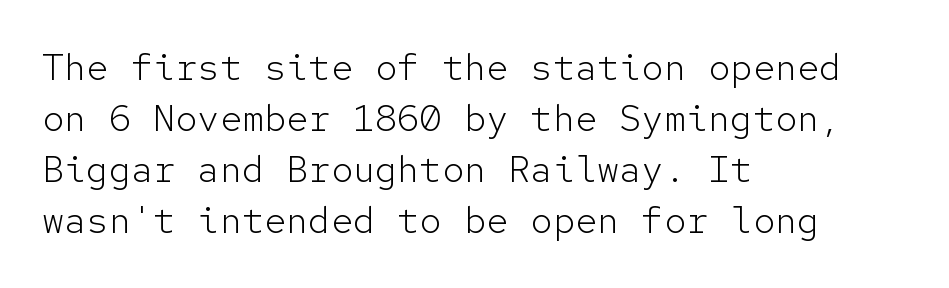
The image shows 37 px light sans-serif type, upright, monospaced; set left-aligned, normal line spacing (1.38x), normal letter spacing, not underlined; low stroke contrast and a medium x-height.
